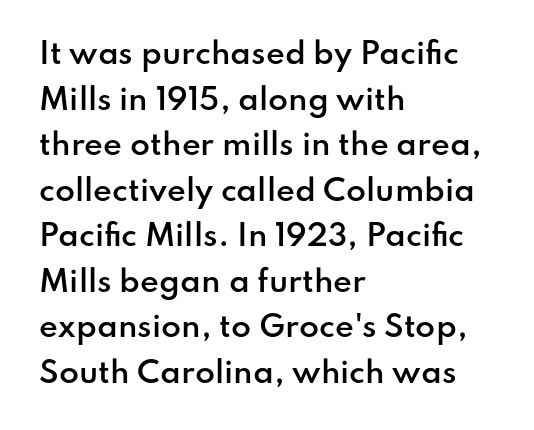
Posture: straight, roman, zero tilt. Typographic density is moderately raised because the face is semibold. Compared with a centered layout, this one pins lines to the left instead. These lines are rendered in a variable-pitch font. In terms of letterspacing, this is plain default setting.
